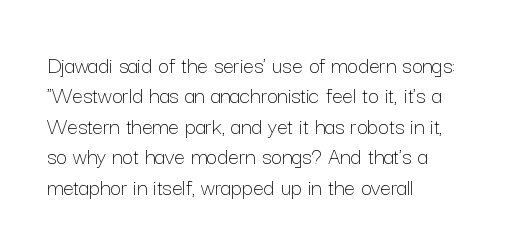
Q: Is the text bold? A: No.
Q: Is the text italic (slanted)? A: No, it is upright.
Q: Is the text underlined? A: No.
Q: How is the paragraph aligned? A: Left-aligned.
Q: Is the spacing between letters normal or unusually wide? A: Normal.
Q: Is the spacing between lines tight, normal or loose? A: Normal.
